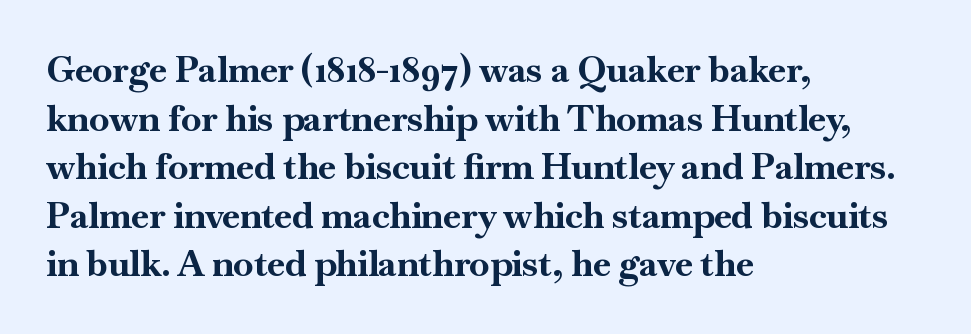
The image shows 36 px bold serif type, upright; set left-aligned, normal line spacing (1.35x), normal letter spacing, not underlined; high stroke contrast and a small x-height.
